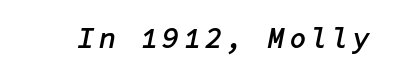
{"italic": "yes", "lean": "right", "slant_degrees": 11, "bold": "yes", "weight": "semibold", "width": "normal", "stroke_contrast": "low", "x_height": "medium", "underline": "no", "glyph_px": 29}
